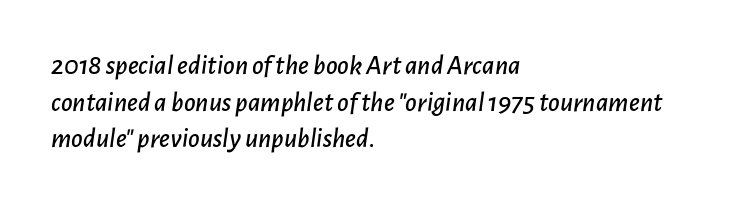
This is oblique type, the kind used for emphasis or titles. Teacher's note: observe the even left margin — that is flush-left alignment. No extra tracking has been applied to these lines. Words float on clear page, feet unadorned. A normal amount of white space separates one row of letters from the next.
